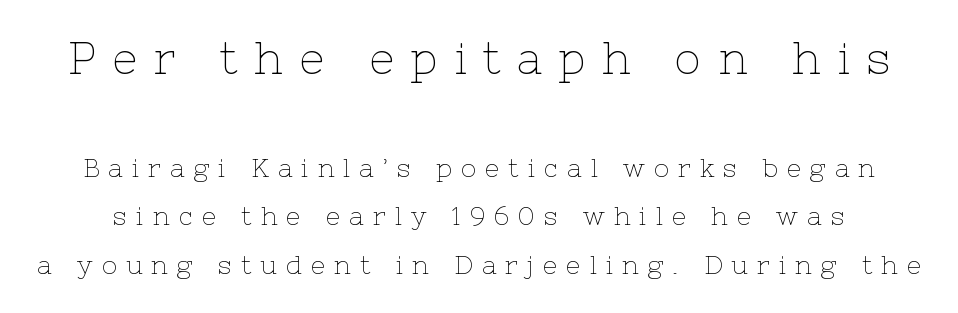
Think standard paragraph weight, or any step lighter than that. Baseline-to-baseline distance is far greater than the letter height. You can tell from the footed stems that serif type was used. Proportional: the letters do not fall into vertical columns.
